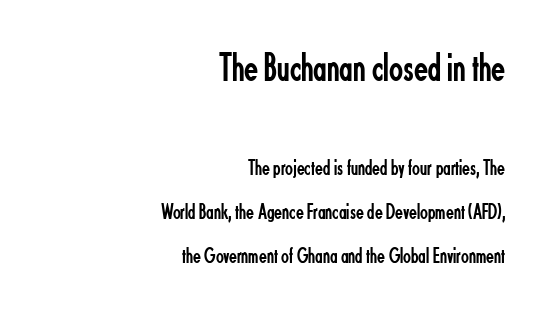
{"serif": "no", "italic": "no", "bold": "no", "weight": "regular", "width": "condensed", "stroke_contrast": "low", "x_height": "small", "monospaced": "no", "underline": "no", "align": "right", "line_spacing": "loose", "line_spacing_ratio": 1.91, "letter_spacing": "normal", "letter_spacing_em": 0.0, "larger_block": "first", "size_ratio": 1.78, "glyph_px": 41}
